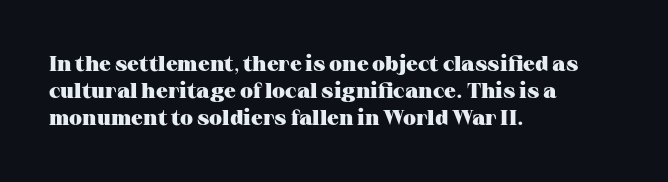
The space directly below the letters is spotless. In terms of leading, this rendering sits right in the middle. Notice how the stems are strictly vertical — no italics here. Honestly, the letter spacing is just normal — you wouldn't notice it. Typesetter's note: full bold, strokes at maximum text heaviness.
